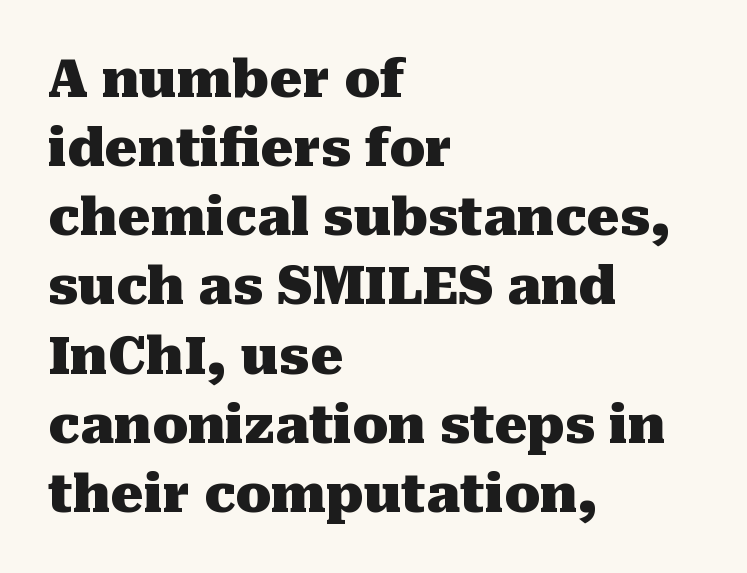
{"serif": "yes", "italic": "no", "bold": "yes", "weight": "heavy", "width": "normal", "stroke_contrast": "medium", "x_height": "medium", "monospaced": "no", "underline": "no", "align": "left", "line_spacing": "normal", "line_spacing_ratio": 1.33, "letter_spacing": "normal", "letter_spacing_em": 0.0, "glyph_px": 52}
